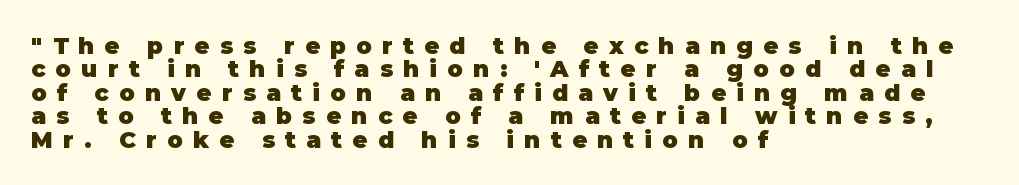
Is the letter spacing exaggerated? Yes — the characters are pushed far apart. The specimen reads as upright at a glance. Lines of text with bare space underneath. If you drew a ruler down the left edge, every line would touch it. Bold? Absolutely — the strokes are thick and heavy.
